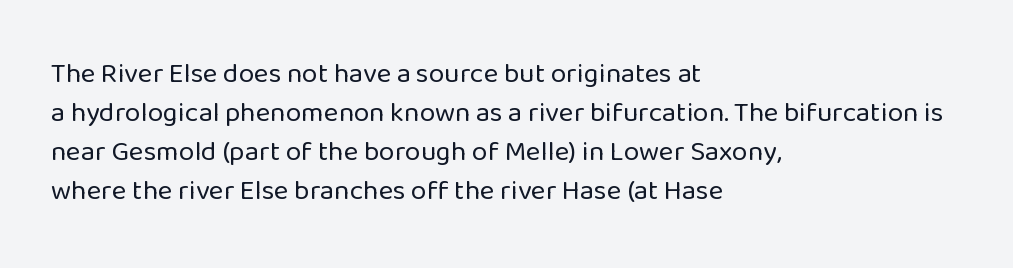
The image shows 28 px regular-weight sans-serif type, upright; set left-aligned, normal line spacing (1.39x), normal letter spacing, not underlined; low stroke contrast and a medium x-height.
